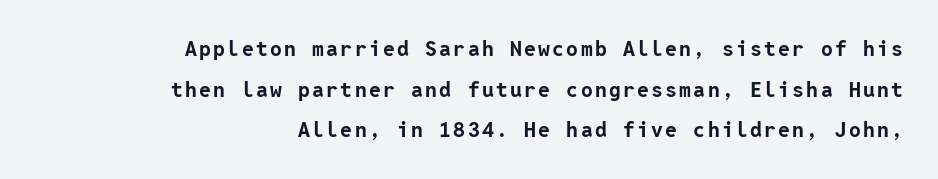
The paragraph has a hard right edge and a soft left edge. If you measured baseline to baseline, you'd find a long distance. Any mark beneath the type? The region is blank. Does the weight exceed regular? Yes, all the way to bold. Do the letters lean? They stand straight.
